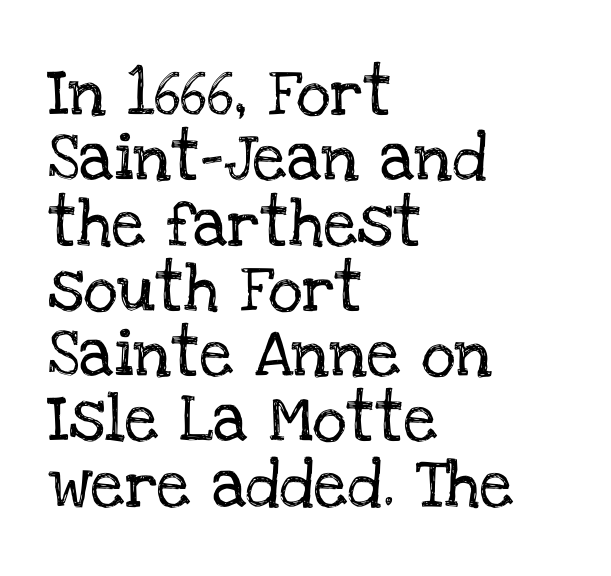
{"serif": "yes", "italic": "no", "width": "normal", "stroke_contrast": "low", "x_height": "large", "monospaced": "no", "underline": "no", "align": "left", "line_spacing": "normal", "line_spacing_ratio": 1.36, "letter_spacing": "normal", "letter_spacing_em": 0.0, "glyph_px": 48}
